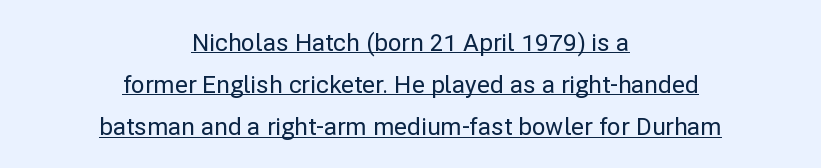
The image shows 24 px text type, upright; set centered, line spacing 1.76x, normal letter spacing, underlined.
